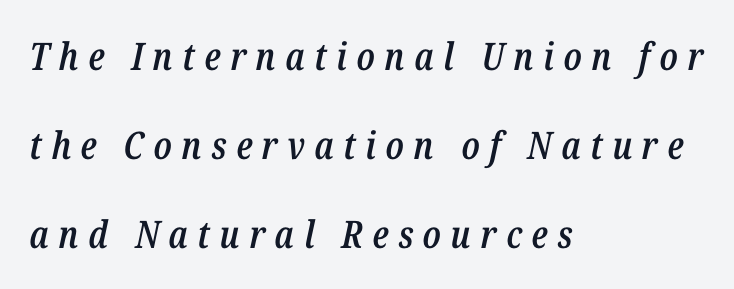
{"italic": "yes", "lean": "right", "slant_degrees": 12, "bold": "semi", "weight": "semibold", "width": "condensed", "stroke_contrast": "low", "x_height": "medium", "monospaced": "no", "underline": "no", "align": "left", "line_spacing": "loose", "line_spacing_ratio": 2.34, "letter_spacing": "wide", "letter_spacing_em": 0.25, "glyph_px": 38}
